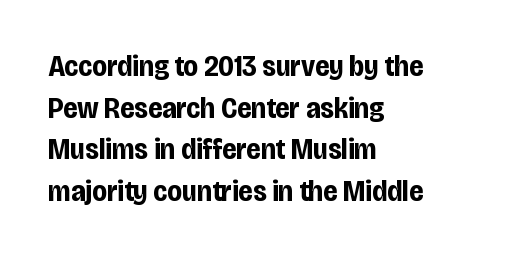
{"serif": "no", "italic": "no", "bold": "yes", "weight": "bold", "width": "condensed", "stroke_contrast": "low", "x_height": "large", "monospaced": "no", "underline": "no", "align": "left", "line_spacing": "normal", "line_spacing_ratio": 1.39, "letter_spacing": "normal", "letter_spacing_em": 0.0, "glyph_px": 30}
